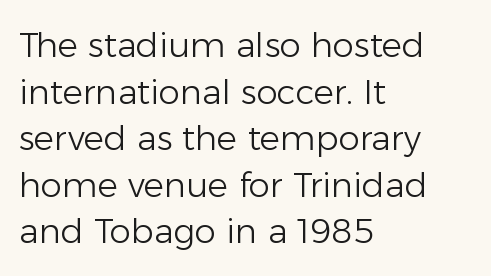
This is not heavy type; no bold has been used. Where is the straight margin? On the left. You can tell it's not italic because the verticals are truly vertical. Typographically, this falls in the sans-serif category.
